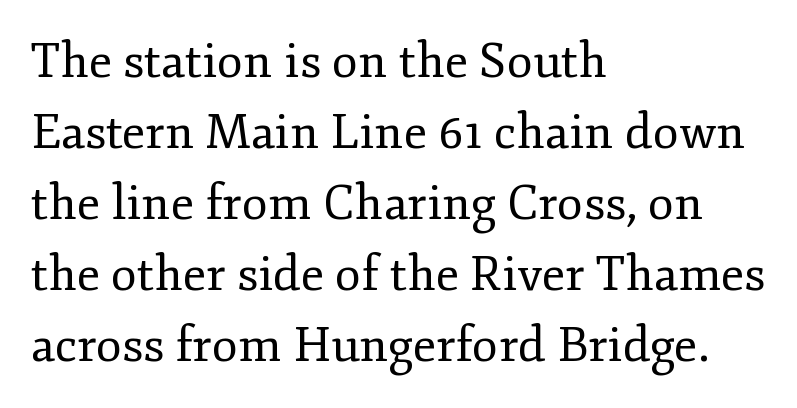
Stroke thickness stays within the range of a standard reading face or lighter. The axis of the letterforms is exactly vertical. Underline: absent. Tracking here is standard; glyphs follow each other at the usual distance. In CSS terms this would be text-align: left. Note the varied advance widths — an 'i' is clearly narrower than an 'm'.
